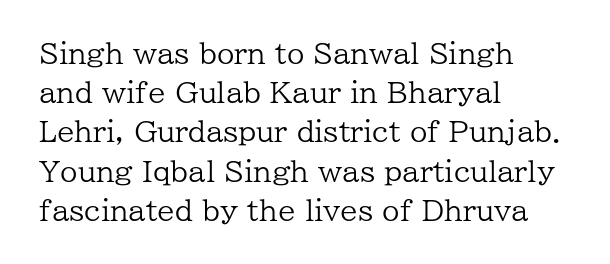
The image shows 28 px regular-weight serif type, upright; set left-aligned, normal line spacing (1.4x), normal letter spacing, not underlined; low stroke contrast and a medium x-height.
